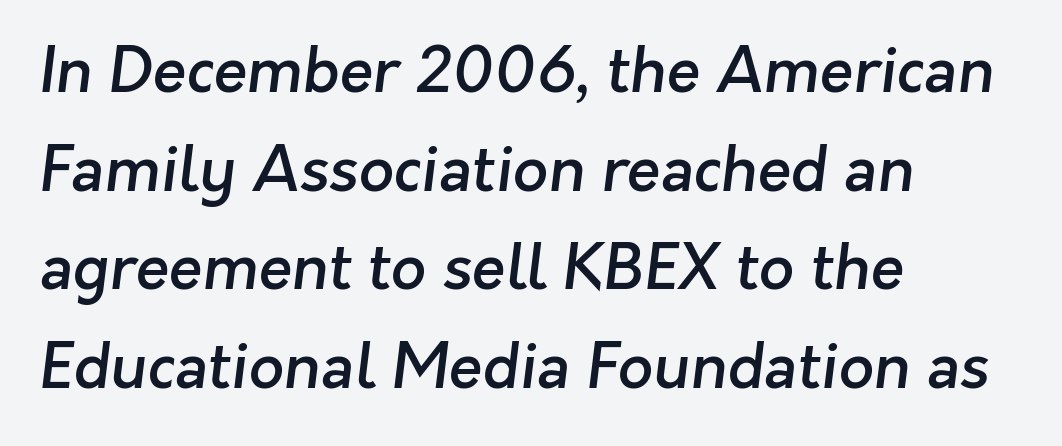
Q: Is the text bold? A: Semi-bold.
Q: Is the typeface a serif or a sans-serif typeface? A: Sans-serif.
Q: Is the text underlined? A: No.
Q: How is the paragraph aligned? A: Left-aligned.
Q: Is the spacing between letters normal or unusually wide? A: Normal.
Q: Is the spacing between lines tight, normal or loose? A: Normal.
Q: Width (condensed, normal, or wide)? A: Normal.
Q: Stroke contrast? A: Low.
Q: x-height? A: Medium.
Q: Monospaced? A: No.
